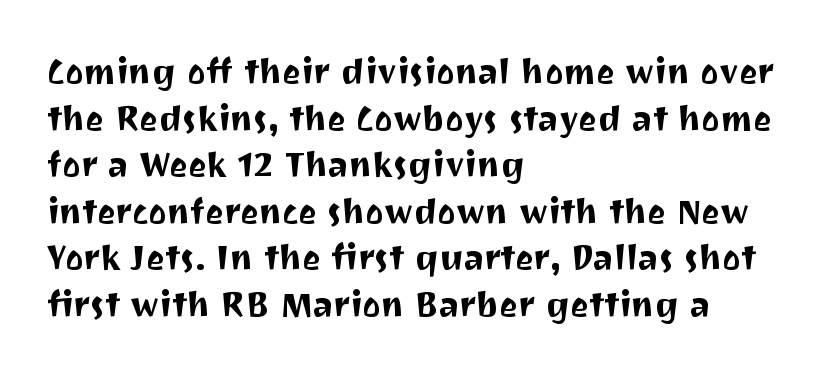
Q: Is the text italic (slanted)? A: No, it is upright.
Q: Is the typeface a serif or a sans-serif typeface? A: Sans-serif.
Q: Is the text underlined? A: No.
Q: How is the paragraph aligned? A: Left-aligned.
Q: Is the spacing between letters normal or unusually wide? A: Normal.
Q: Is the spacing between lines tight, normal or loose? A: Normal.
Q: Width (condensed, normal, or wide)? A: Normal.
Q: Stroke contrast? A: Medium.
Q: x-height? A: Medium.
Q: Monospaced? A: No.
